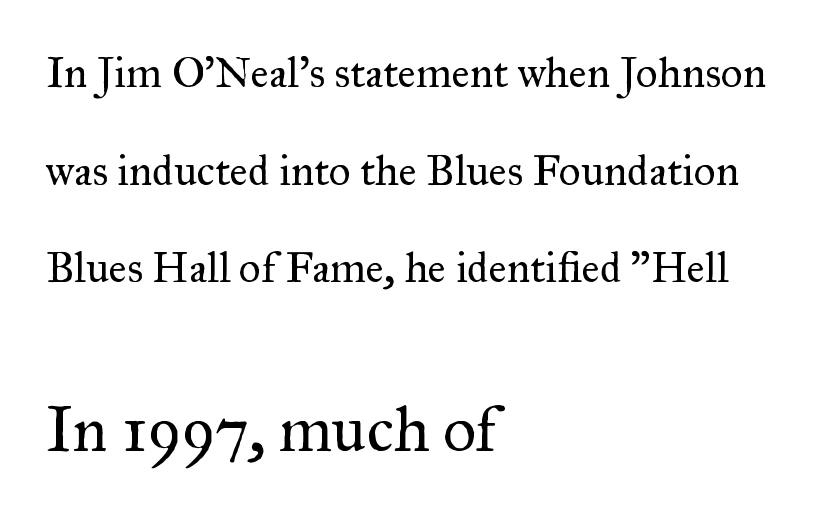
{"serif": "yes", "italic": "no", "bold": "no", "weight": "regular", "width": "normal", "stroke_contrast": "medium", "x_height": "small", "monospaced": "no", "underline": "no", "align": "left", "line_spacing": "loose", "line_spacing_ratio": 2.27, "letter_spacing": "normal", "letter_spacing_em": 0.0, "larger_block": "second", "size_ratio": 1.49, "glyph_px": 64}
